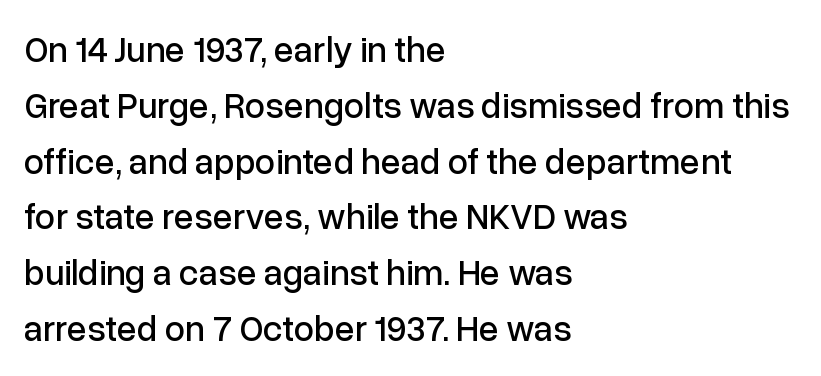
The image shows 36 px sans-serif type, upright; set left-aligned, normal line spacing (1.55x), normal letter spacing, not underlined; low stroke contrast and a medium x-height.
